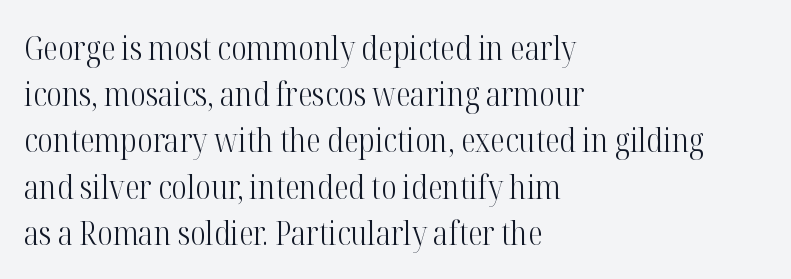
{"serif": "yes", "italic": "no", "bold": "no", "weight": "light", "width": "condensed", "stroke_contrast": "high", "x_height": "medium", "monospaced": "no", "underline": "no", "align": "left", "line_spacing": "normal", "line_spacing_ratio": 1.4, "letter_spacing": "normal", "letter_spacing_em": 0.0, "glyph_px": 33}
